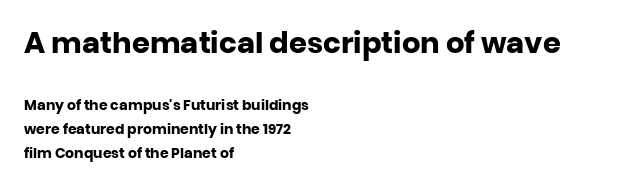
The image shows 29 px heavy sans-serif type, upright; set left-aligned, normal line spacing (1.69x), normal letter spacing, not underlined; the first (top) block is 2.07x larger; low stroke contrast and a large x-height.
